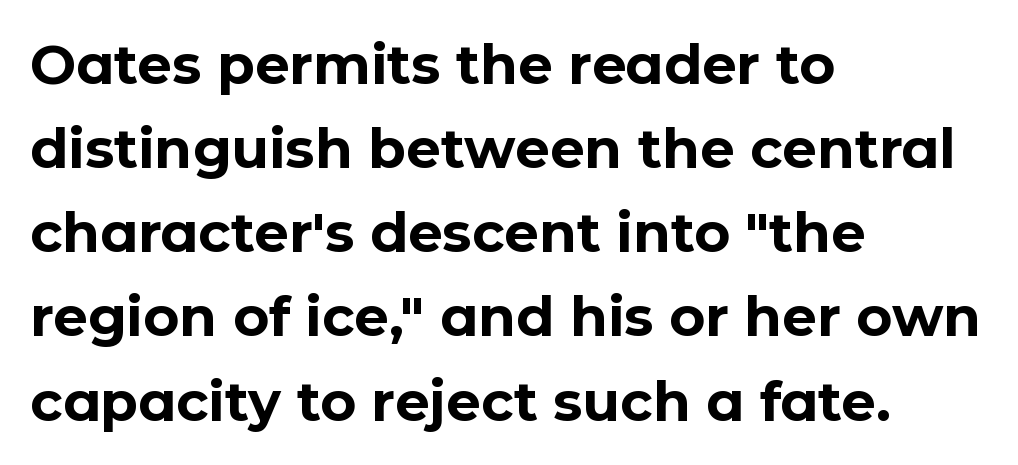
The image shows 55 px bold sans-serif type, upright; set left-aligned, normal line spacing (1.53x), normal letter spacing, not underlined; low stroke contrast and a medium x-height.
